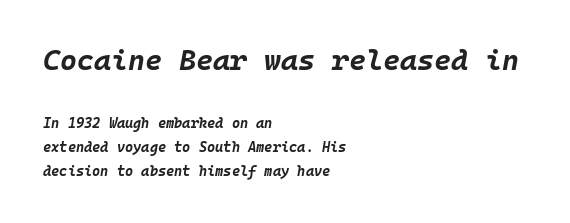
The image shows 29 px bold type, italic (leaning right), monospaced; set left-aligned, normal line spacing (1.69x), normal letter spacing, not underlined; the first (top) block is 2.07x larger; low stroke contrast and a large x-height.
